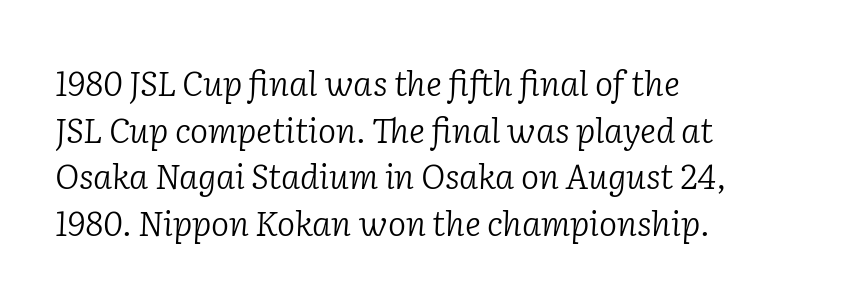
Q: Is the text bold? A: No.
Q: Is the text italic (slanted)? A: Yes, it leans right by about 2 degrees.
Q: Is the typeface a serif or a sans-serif typeface? A: Serif.
Q: Is the text underlined? A: No.
Q: How is the paragraph aligned? A: Left-aligned.
Q: Is the spacing between letters normal or unusually wide? A: Normal.
Q: Is the spacing between lines tight, normal or loose? A: Normal.
Q: Width (condensed, normal, or wide)? A: Normal.
Q: Stroke contrast? A: Low.
Q: x-height? A: Medium.
Q: Monospaced? A: No.
